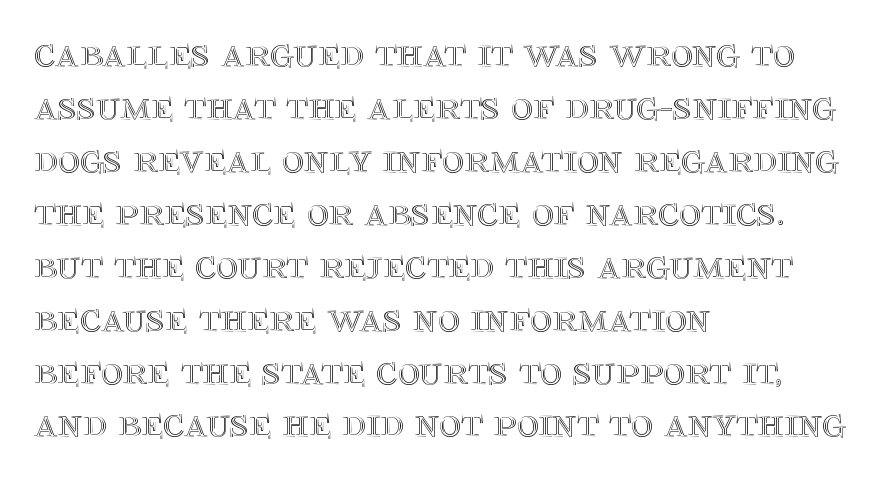
Q: Is the text italic (slanted)? A: No, it is upright.
Q: Is the text underlined? A: No.
Q: How is the paragraph aligned? A: Left-aligned.
Q: Is the spacing between letters normal or unusually wide? A: Normal.
Q: Is the spacing between lines tight, normal or loose? A: Normal.
Q: Width (condensed, normal, or wide)? A: Normal.
Q: x-height? A: Large.
Q: Monospaced? A: No.
